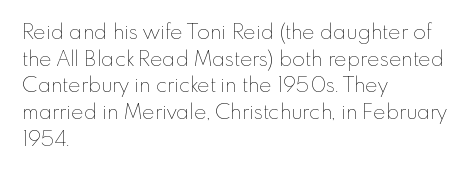
The image shows 21 px text type, upright; set left-aligned, normal line spacing (1.27x), normal letter spacing, not underlined.
